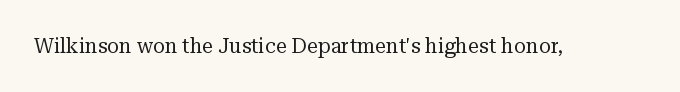
Posture: upright roman. Short note: letters normally spaced. The weight would be labelled regular, book, light, or lighter still. Lines of text with bare space underneath.
